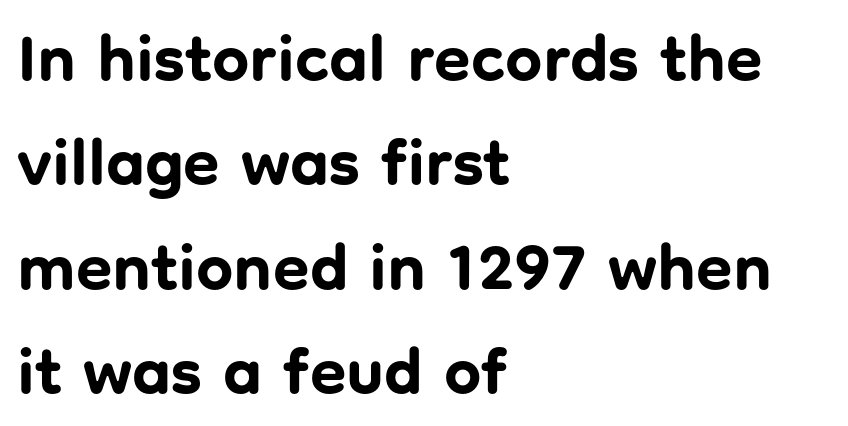
{"serif": "no", "italic": "no", "bold": "yes", "weight": "bold", "width": "normal", "stroke_contrast": "low", "x_height": "medium", "monospaced": "no", "underline": "no", "align": "left", "line_spacing": "normal", "line_spacing_ratio": 1.58, "letter_spacing": "normal", "letter_spacing_em": 0.0, "glyph_px": 66}
